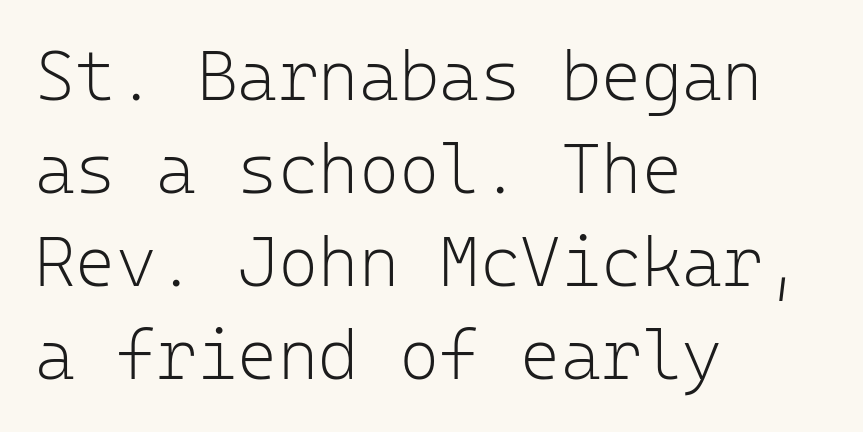
Q: Is the text bold? A: No.
Q: Is the text italic (slanted)? A: No, it is upright.
Q: Is the typeface a serif or a sans-serif typeface? A: Sans-serif.
Q: Is the text underlined? A: No.
Q: How is the paragraph aligned? A: Left-aligned.
Q: Is the spacing between letters normal or unusually wide? A: Normal.
Q: Is the spacing between lines tight, normal or loose? A: Normal.
Q: Width (condensed, normal, or wide)? A: Normal.
Q: Stroke contrast? A: Low.
Q: x-height? A: Medium.
Q: Monospaced? A: Yes.
